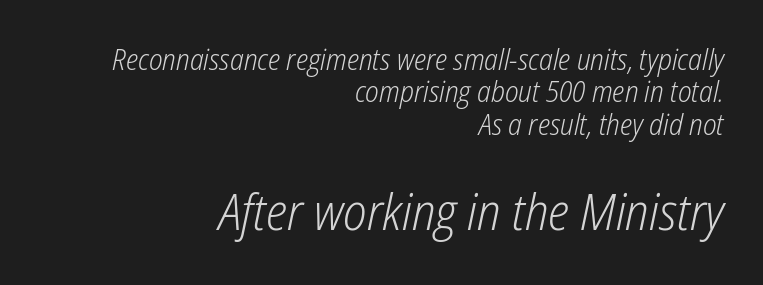
Weight class: somewhere from thin through regular. Glance below the letters and you will spot only blank space. The setting favours the right margin, as signatures and pull-quotes sometimes do. Nobody touched the tracking dial on this one.
